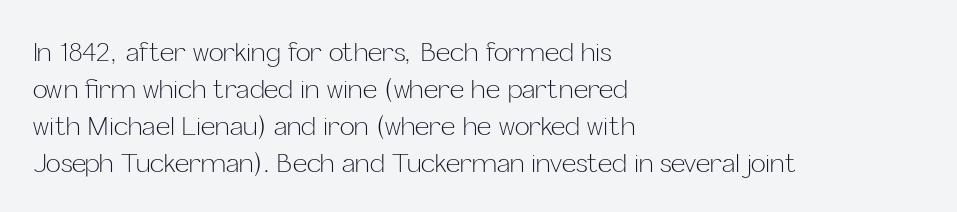
{"italic": "no", "bold": "no", "underline": "no", "align": "left", "line_spacing": "normal", "line_spacing_ratio": 1.48, "letter_spacing": "normal", "letter_spacing_em": 0.0, "glyph_px": 25}
